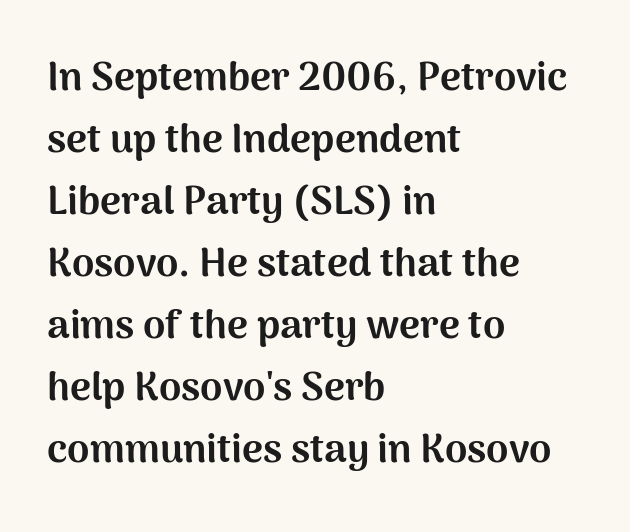
A classic flush-left, rag-right setting is used for this passage. Compared with typical body copy, the letter spacing here is the same. The letters are bold, with thick, heavy strokes. The words here are not underlined.
